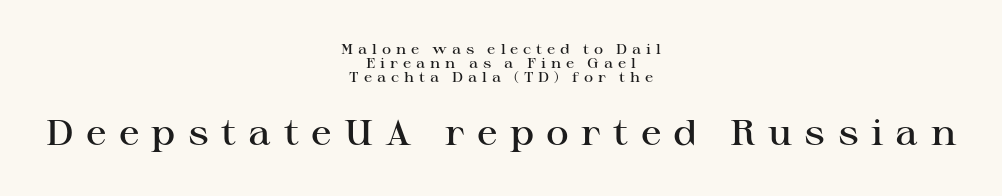
Q: Is the text bold? A: Semi-bold.
Q: Is the text italic (slanted)? A: No, it is upright.
Q: Is the typeface a serif or a sans-serif typeface? A: Serif.
Q: Is the text underlined? A: No.
Q: How is the paragraph aligned? A: Centered.
Q: Is the spacing between letters normal or unusually wide? A: Unusually wide.
Q: Is the spacing between lines tight, normal or loose? A: Tight.
Q: Which block of text is set in a larger size, the first (top) or the second (bottom)? A: The second (bottom) one.
Q: Width (condensed, normal, or wide)? A: Wide.
Q: Stroke contrast? A: High.
Q: x-height? A: Medium.
Q: Monospaced? A: No.
